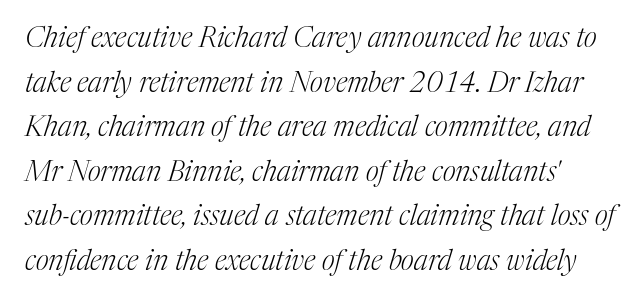
The image shows 28 px light serif type, italic (leaning right); set normal line spacing (1.59x), normal letter spacing, not underlined; medium stroke contrast and a medium x-height.
